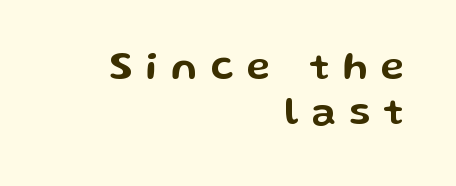
Caption: multi-line text, flush right, ragged left. The passage shown has open, widely tracked lettering throughout. Typographically, this falls in the sans-serif category. The glyphs are unaccompanied by any horizontal stroke below them. If you drew a line through each stem, it would be perfectly vertical.
